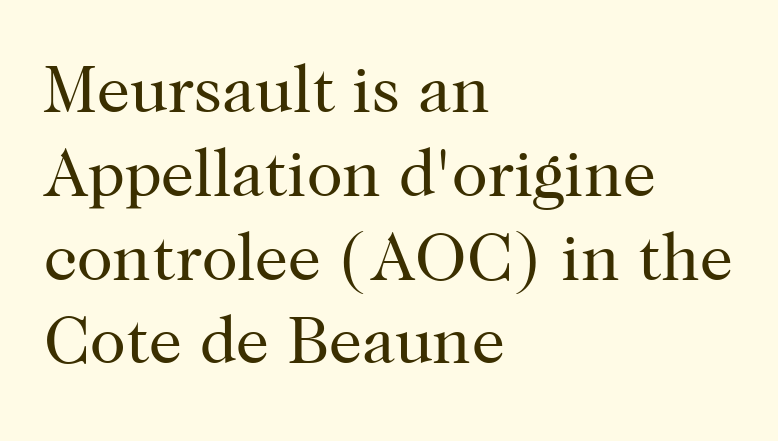
{"serif": "yes", "italic": "no", "bold": "no", "weight": "regular", "width": "normal", "stroke_contrast": "high", "x_height": "medium", "monospaced": "no", "underline": "no", "align": "left", "line_spacing": "normal", "line_spacing_ratio": 1.27, "letter_spacing": "normal", "letter_spacing_em": 0.0, "glyph_px": 66}
